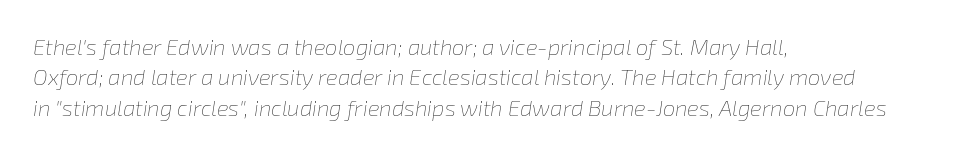
This is not heavy type; no bold has been used. The specimen omits any rule beneath the text block's lines. The rows are spaced the way most documents space them. This is oblique type, the kind used for emphasis or titles. The lines are quadded left.
